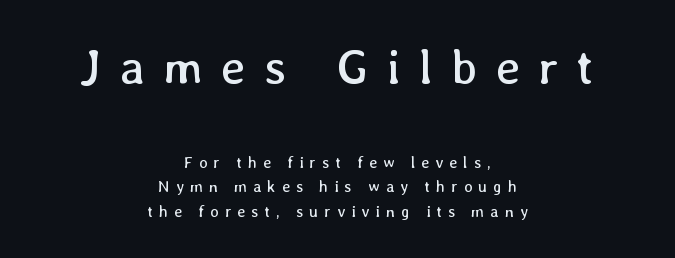
Does the leading feel generous? No, just average. Does the bottom block carry the larger type? No, the top block does. This is not heavy type; no bold has been used. Note the varied advance widths — an 'i' is clearly narrower than an 'm'. The rag falls on both sides of this text block equally. You can tell it's not italic because the verticals are truly vertical.
